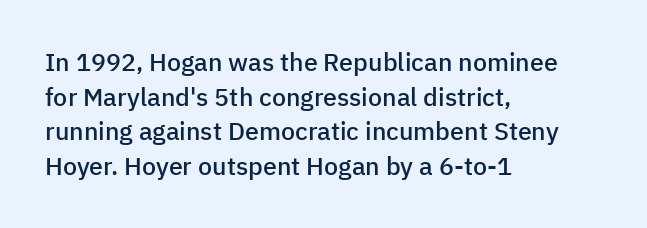
Quick note: underline off. The block of text has a typical density, with ordinary space between rows. Does the lettering tilt? It doesn't — this is upright. Characters follow at the spacing the type designer built in.
